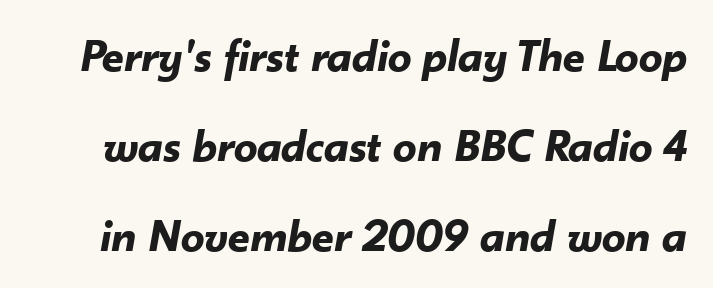
Q: Is the text bold? A: Yes.
Q: Is the text italic (slanted)? A: Yes, it leans right by about 10 degrees.
Q: Is the text underlined? A: No.
Q: Is the spacing between letters normal or unusually wide? A: Normal.
Q: Is the spacing between lines tight, normal or loose? A: Loose.
Q: Width (condensed, normal, or wide)? A: Normal.
Q: Stroke contrast? A: Low.
Q: x-height? A: Small.
Q: Monospaced? A: No.
